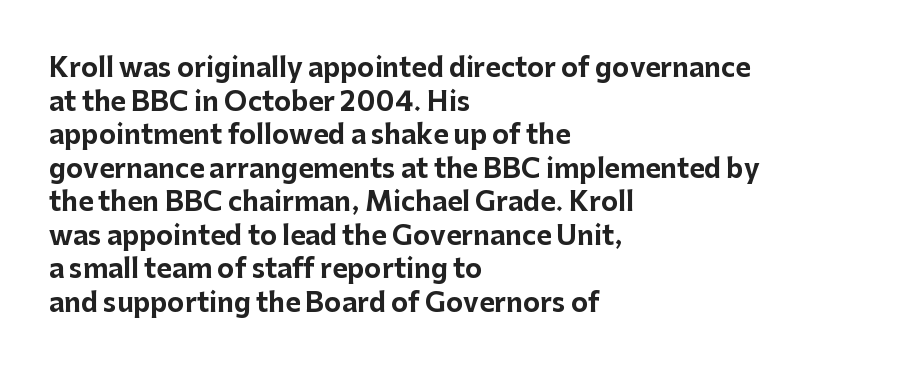
The image shows 26 px bold type, upright; set left-aligned, normal line spacing (1.29x), normal letter spacing, not underlined.
